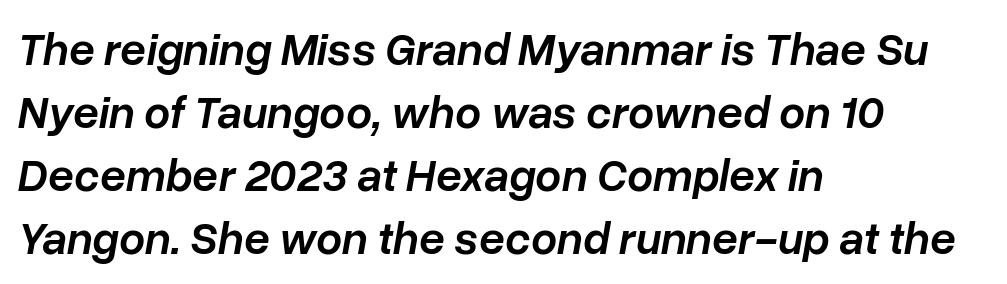
{"italic": "yes", "lean": "right", "slant_degrees": 10, "bold": "semi", "weight": "semibold", "width": "normal", "stroke_contrast": "low", "x_height": "medium", "monospaced": "no", "underline": "no", "align": "left", "line_spacing": "normal", "line_spacing_ratio": 1.37, "letter_spacing": "normal", "letter_spacing_em": 0.0, "glyph_px": 46}
